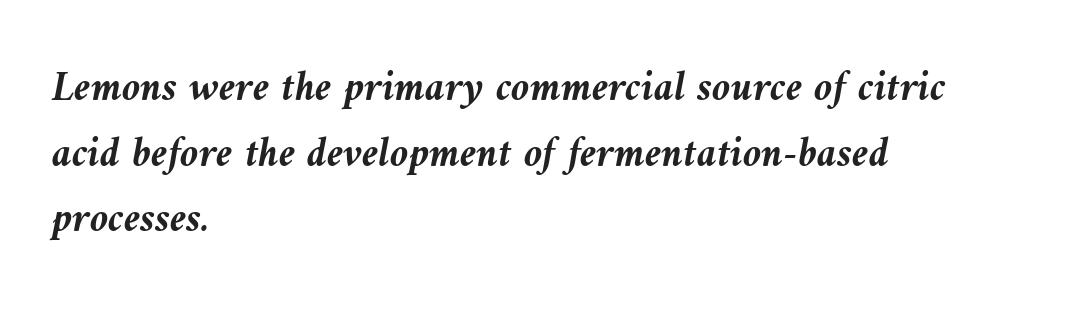
Each letter keeps its own natural width here, so spacing adapts to shape. Looking at the ascenders, they clearly lean. The strokes are fattened all the way to bold. Clear beneath every line of the passage. Notice how the passage keeps a crisp vertical edge on the left only. Between one letter and the next there's only the usual sliver of space.
